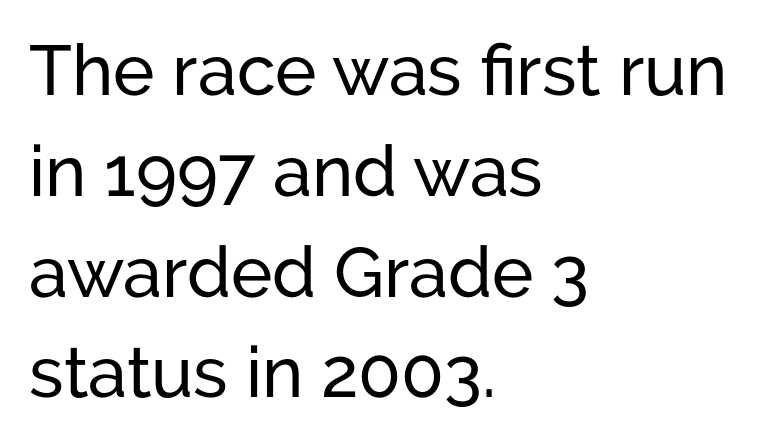
Q: Is the text italic (slanted)? A: No, it is upright.
Q: Is the typeface a serif or a sans-serif typeface? A: Sans-serif.
Q: Is the text underlined? A: No.
Q: How is the paragraph aligned? A: Left-aligned.
Q: Is the spacing between letters normal or unusually wide? A: Normal.
Q: Is the spacing between lines tight, normal or loose? A: Normal.
Q: Width (condensed, normal, or wide)? A: Normal.
Q: Stroke contrast? A: Low.
Q: x-height? A: Medium.
Q: Monospaced? A: No.
